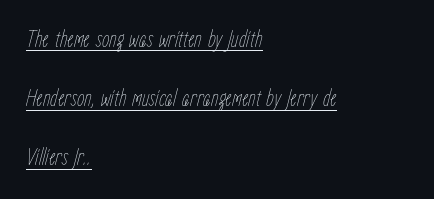
The image shows 24 px text type, italic (leaning right); set left-aligned, loose line spacing (2.46x), normal letter spacing, underlined.
